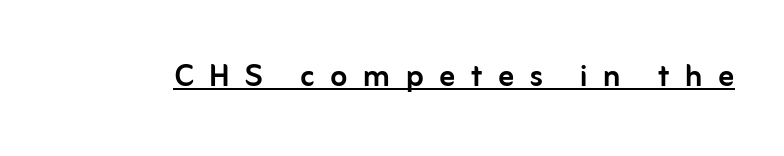
Q: Is the text italic (slanted)? A: No, it is upright.
Q: Is the typeface a serif or a sans-serif typeface? A: Sans-serif.
Q: Is the text underlined? A: Yes.
Q: Is the spacing between letters normal or unusually wide? A: Unusually wide.
Q: Width (condensed, normal, or wide)? A: Normal.
Q: Stroke contrast? A: Low.
Q: x-height? A: Medium.
Q: Monospaced? A: No.
